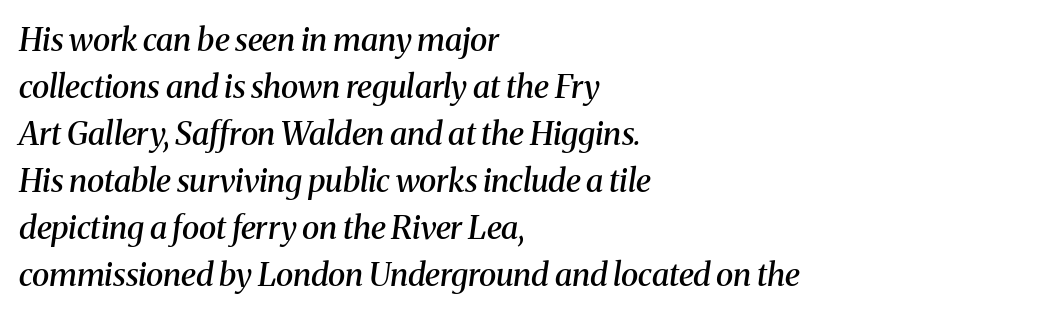
{"serif": "yes", "italic": "yes", "lean": "right", "slant_degrees": 8, "bold": "semi", "weight": "semibold", "width": "normal", "stroke_contrast": "medium", "x_height": "medium", "monospaced": "no", "underline": "no", "align": "left", "line_spacing": "normal", "line_spacing_ratio": 1.47, "letter_spacing": "normal", "letter_spacing_em": 0.0, "glyph_px": 32}
